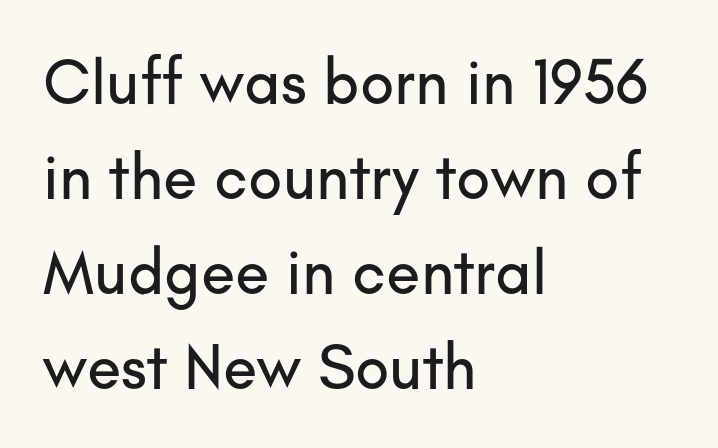
{"serif": "no", "italic": "no", "width": "normal", "stroke_contrast": "low", "x_height": "small", "monospaced": "no", "underline": "no", "align": "left", "line_spacing": "normal", "line_spacing_ratio": 1.51, "letter_spacing": "normal", "letter_spacing_em": 0.0, "glyph_px": 63}
